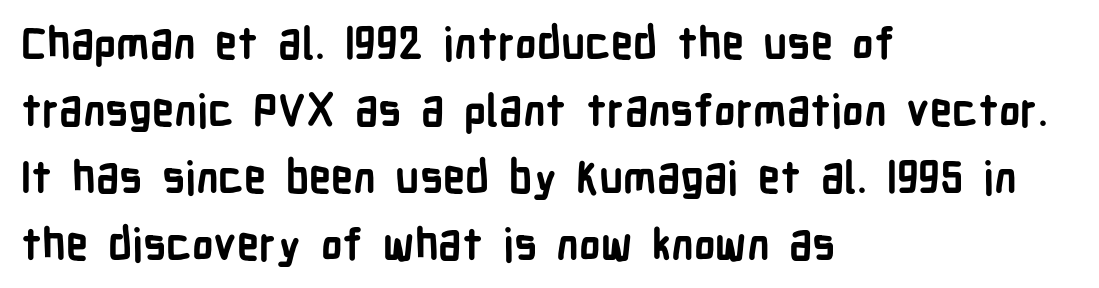
The image shows 44 px semibold, condensed sans-serif type, upright; set left-aligned, normal line spacing (1.52x), normal letter spacing, not underlined; low stroke contrast and a medium x-height.
